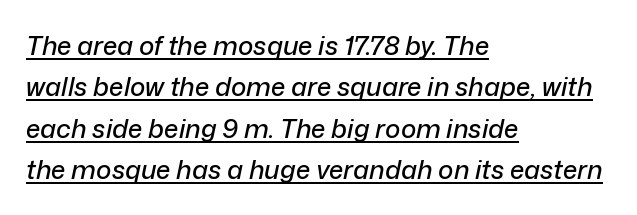
Q: Is the text italic (slanted)? A: Yes, it leans right by about 12 degrees.
Q: Is the text underlined? A: Yes.
Q: How is the paragraph aligned? A: Left-aligned.
Q: Is the spacing between letters normal or unusually wide? A: Normal.
Q: Is the spacing between lines tight, normal or loose? A: Normal.
